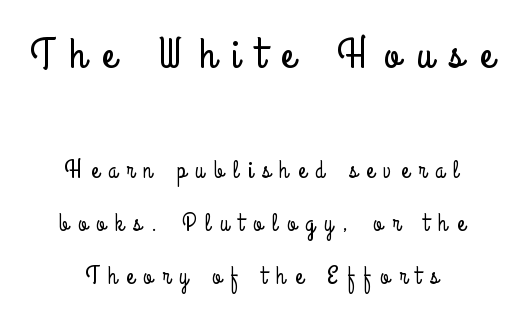
The image shows 44 px condensed sans-serif type; set centered, loose line spacing (2.11x), unusually wide letter spacing (+0.38 em), not underlined; the first (top) block is 1.76x larger; low stroke contrast and a small x-height.
